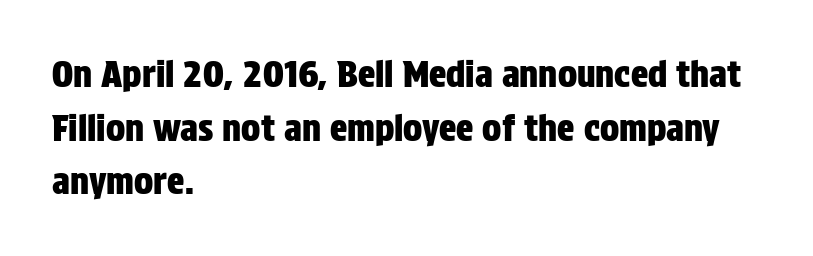
Q: Is the text italic (slanted)? A: No, it is upright.
Q: Is the typeface a serif or a sans-serif typeface? A: Sans-serif.
Q: Is the text underlined? A: No.
Q: How is the paragraph aligned? A: Left-aligned.
Q: Is the spacing between letters normal or unusually wide? A: Normal.
Q: Is the spacing between lines tight, normal or loose? A: Normal.
Q: Width (condensed, normal, or wide)? A: Condensed.
Q: Stroke contrast? A: Low.
Q: x-height? A: Large.
Q: Monospaced? A: No.
